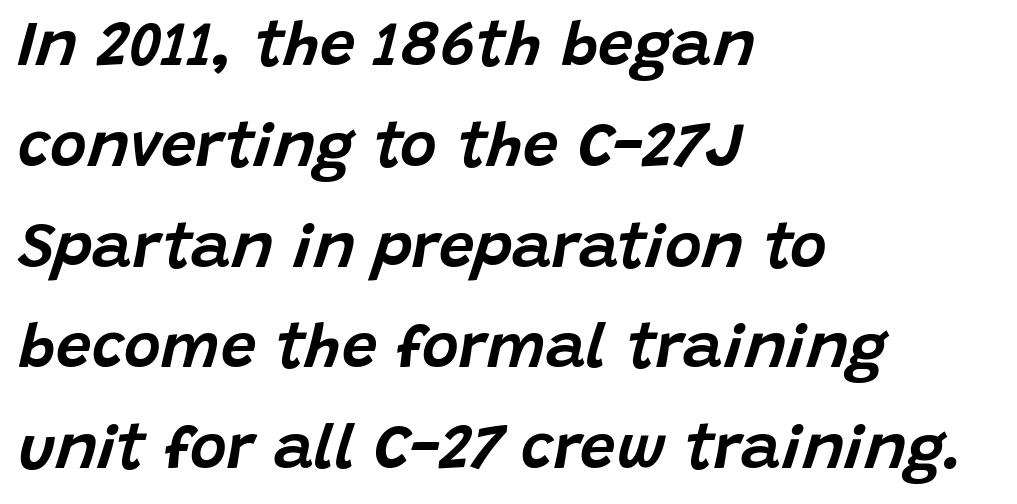
Q: Is the text italic (slanted)? A: Yes, it leans right by about 15 degrees.
Q: Is the text underlined? A: No.
Q: How is the paragraph aligned? A: Left-aligned.
Q: Is the spacing between letters normal or unusually wide? A: Normal.
Q: Is the spacing between lines tight, normal or loose? A: Normal.
Q: Width (condensed, normal, or wide)? A: Normal.
Q: Stroke contrast? A: Low.
Q: x-height? A: Large.
Q: Monospaced? A: No.
